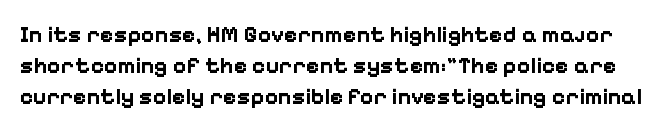
The image shows 23 px bold type, upright; set normal line spacing (1.34x), normal letter spacing, not underlined.
